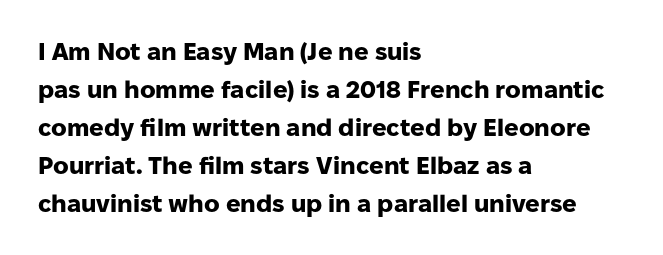
The image shows 24 px bold type, upright; set left-aligned, normal line spacing (1.58x), normal letter spacing, not underlined.
